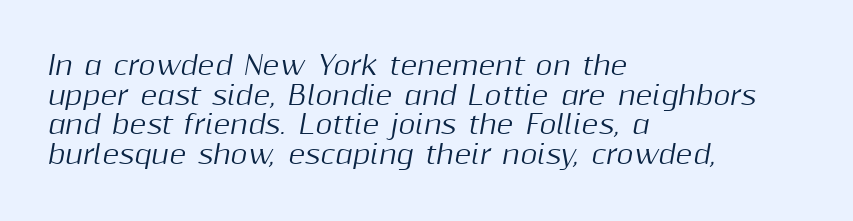
{"italic": "yes", "lean": "right", "slant_degrees": 10, "underline": "no", "align": "left", "line_spacing": "tight", "line_spacing_ratio": 1.14, "letter_spacing": "normal", "letter_spacing_em": 0.0, "glyph_px": 26}
